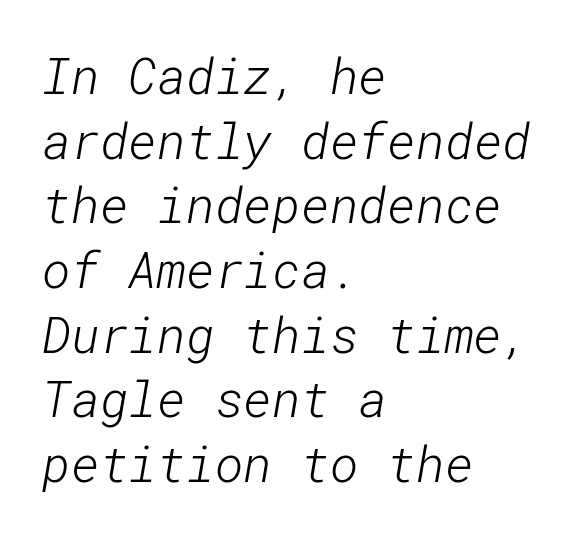
The image shows 49 px light sans-serif type; set left-aligned, normal line spacing (1.32x), normal letter spacing, not underlined; low stroke contrast and a medium x-height.
